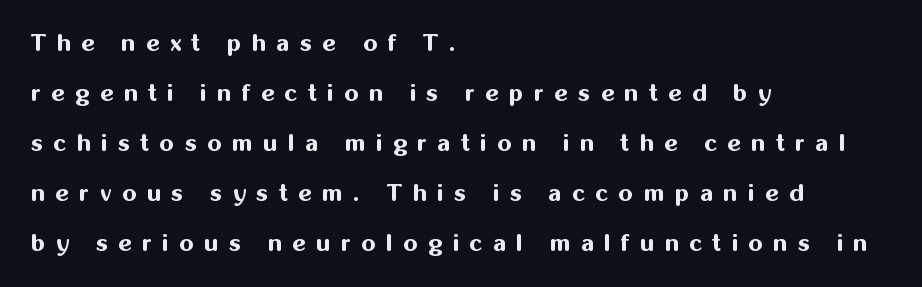
Q: Is the text bold? A: Yes.
Q: Is the text italic (slanted)? A: No, it is upright.
Q: Is the text underlined? A: No.
Q: How is the paragraph aligned? A: Left-aligned.
Q: Is the spacing between letters normal or unusually wide? A: Unusually wide.
Q: Is the spacing between lines tight, normal or loose? A: Loose.
